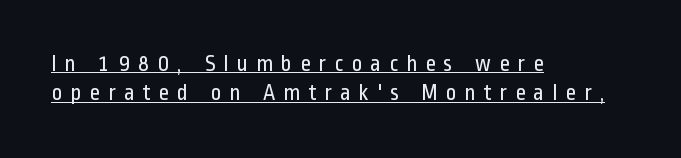
{"italic": "no", "bold": "no", "underline": "yes", "align": "left", "line_spacing": "normal", "line_spacing_ratio": 1.28, "letter_spacing": "wide", "letter_spacing_em": 0.34, "glyph_px": 23}
